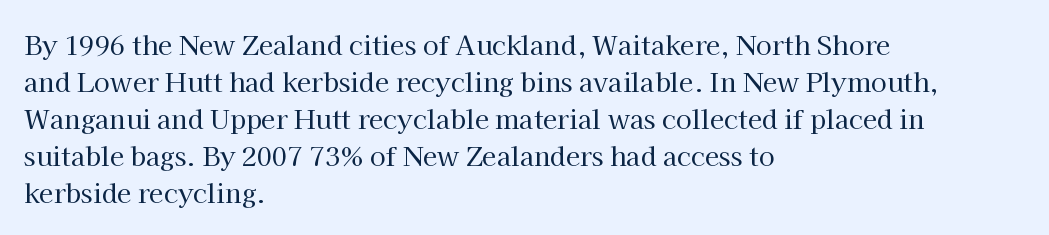
{"italic": "no", "bold": "no", "underline": "no", "align": "left", "line_spacing": "normal", "line_spacing_ratio": 1.42, "letter_spacing": "normal", "letter_spacing_em": 0.0, "glyph_px": 26}
